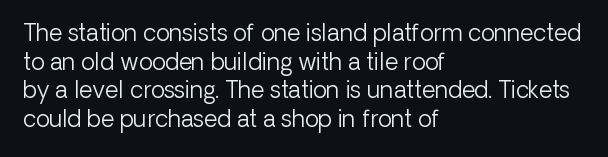
The image shows 23 px text type, upright; set left-aligned, normal line spacing (1.25x), normal letter spacing, not underlined.
